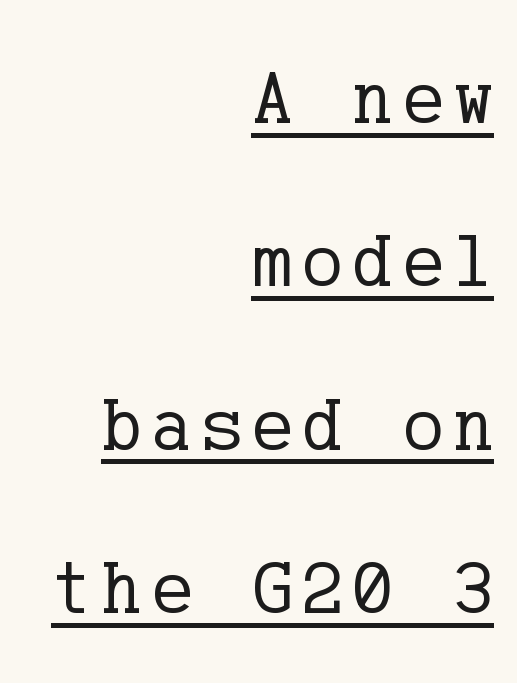
This sample uses a serif face. The lines are spread far apart with generous leading. Rendered with straight, roman letterforms. In designer terms, the underline attribute is active on this setting. A light-to-regular cut is what we see here.
